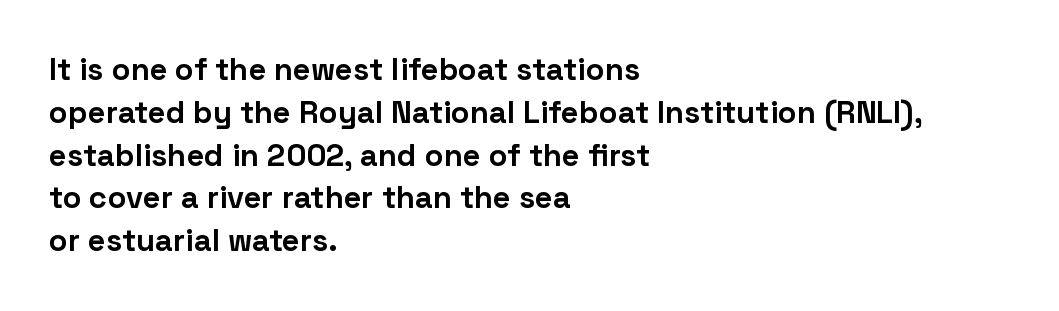
Q: Is the text bold? A: Yes.
Q: Is the text italic (slanted)? A: No, it is upright.
Q: Is the typeface a serif or a sans-serif typeface? A: Sans-serif.
Q: Is the text underlined? A: No.
Q: How is the paragraph aligned? A: Left-aligned.
Q: Is the spacing between letters normal or unusually wide? A: Normal.
Q: Is the spacing between lines tight, normal or loose? A: Normal.
Q: Width (condensed, normal, or wide)? A: Normal.
Q: Stroke contrast? A: Low.
Q: x-height? A: Medium.
Q: Monospaced? A: No.
